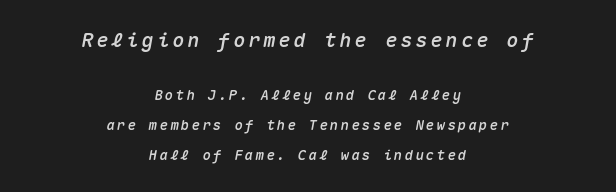
The typesetter chose a symmetrical, centered arrangement here. Typesetter's note — upper block bumped up in size, lower block left smaller. Descender tails drop into unmarked territory. Baseline-to-baseline distance is far greater than the letter height.
